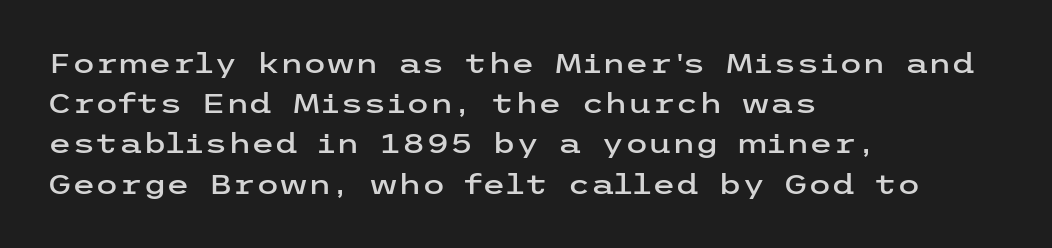
Q: Is the text italic (slanted)? A: No, it is upright.
Q: Is the text underlined? A: No.
Q: How is the paragraph aligned? A: Left-aligned.
Q: Is the spacing between letters normal or unusually wide? A: Normal.
Q: Is the spacing between lines tight, normal or loose? A: Normal.
